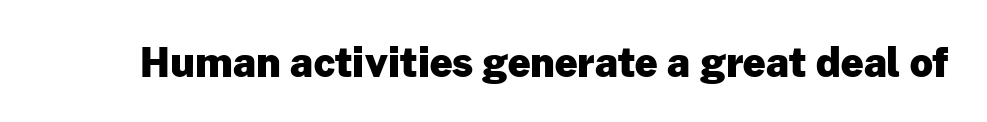
Q: Is the text bold? A: Yes.
Q: Is the text italic (slanted)? A: No, it is upright.
Q: Is the typeface a serif or a sans-serif typeface? A: Sans-serif.
Q: Is the text underlined? A: No.
Q: Is the spacing between letters normal or unusually wide? A: Normal.
Q: Width (condensed, normal, or wide)? A: Normal.
Q: Stroke contrast? A: Low.
Q: x-height? A: Medium.
Q: Monospaced? A: No.
